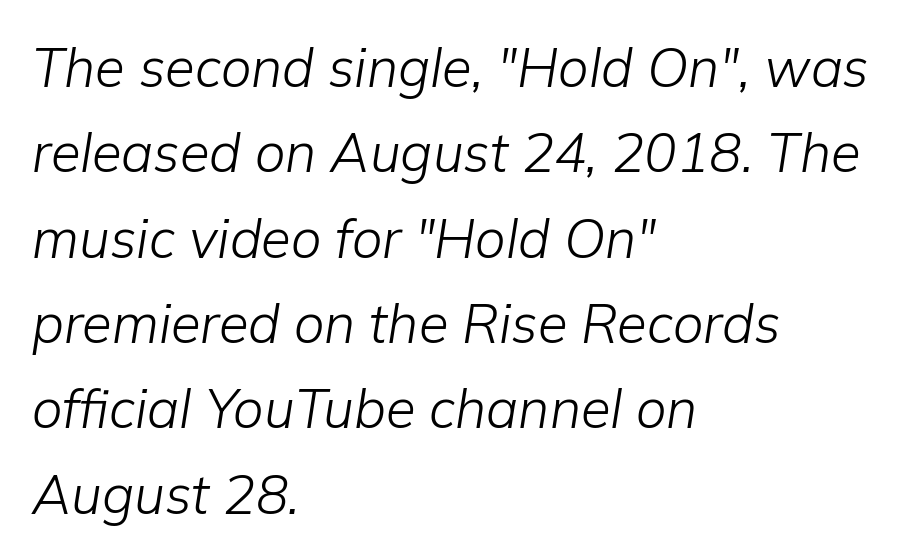
The image shows 54 px light type, italic (leaning right); set left-aligned, normal line spacing (1.58x), normal letter spacing, not underlined; low stroke contrast and a medium x-height.
